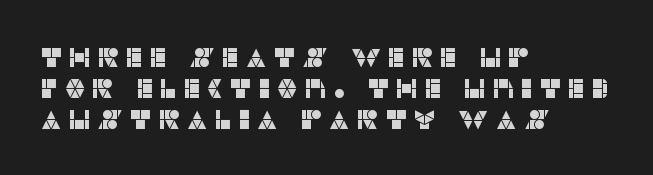
The image shows 27 px text type, upright; set left-aligned, tight line spacing (1.14x), unusually wide letter spacing (+0.21 em), not underlined.
